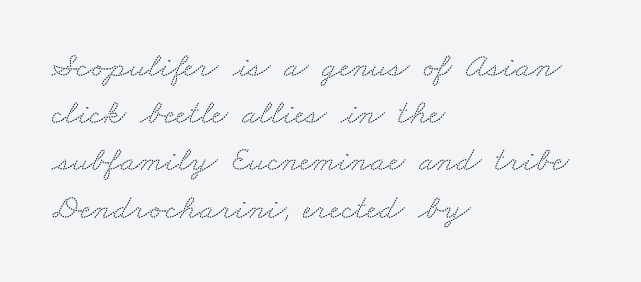
Q: Is the typeface a serif or a sans-serif typeface? A: Serif.
Q: Is the text underlined? A: No.
Q: How is the paragraph aligned? A: Left-aligned.
Q: Is the spacing between letters normal or unusually wide? A: Normal.
Q: Is the spacing between lines tight, normal or loose? A: Normal.
Q: Width (condensed, normal, or wide)? A: Wide.
Q: Stroke contrast? A: Medium.
Q: x-height? A: Small.
Q: Monospaced? A: No.
